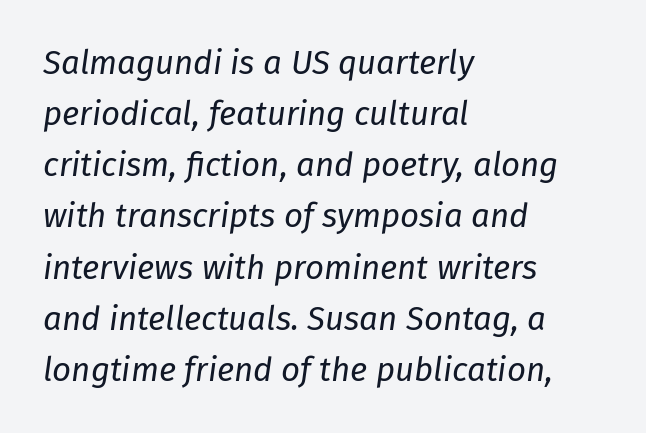
{"italic": "yes", "lean": "right", "slant_degrees": 8, "bold": "no", "weight": "regular", "width": "normal", "stroke_contrast": "low", "x_height": "medium", "monospaced": "no", "underline": "no", "align": "left", "line_spacing": "normal", "line_spacing_ratio": 1.55, "letter_spacing": "normal", "letter_spacing_em": 0.0, "glyph_px": 33}
